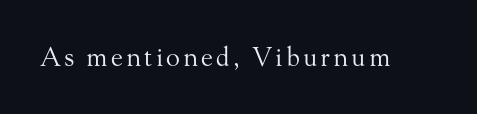
Q: Is the text bold? A: No.
Q: Is the text italic (slanted)? A: No, it is upright.
Q: Is the text underlined? A: No.
